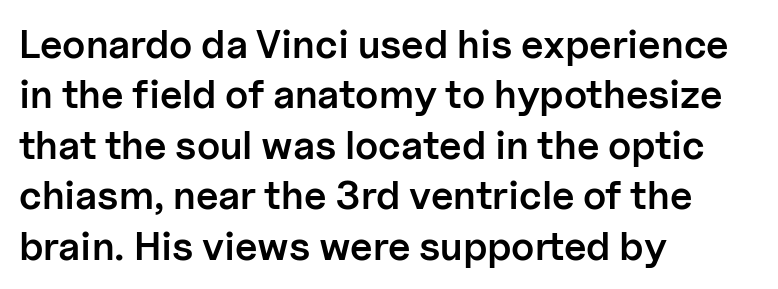
The lettering holds an erect, upright posture throughout. A bit beefed up — I'd call it semibold rather than bold. Examine the stroke ends and you'll find no serifs. Interline gaps are of average width in this sample.
